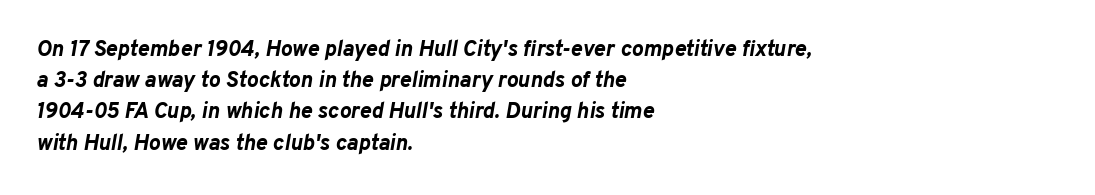
Q: Is the text bold? A: Yes.
Q: Is the text italic (slanted)? A: Yes, it leans right by about 10 degrees.
Q: Is the text underlined? A: No.
Q: How is the paragraph aligned? A: Left-aligned.
Q: Is the spacing between letters normal or unusually wide? A: Normal.
Q: Is the spacing between lines tight, normal or loose? A: Normal.
